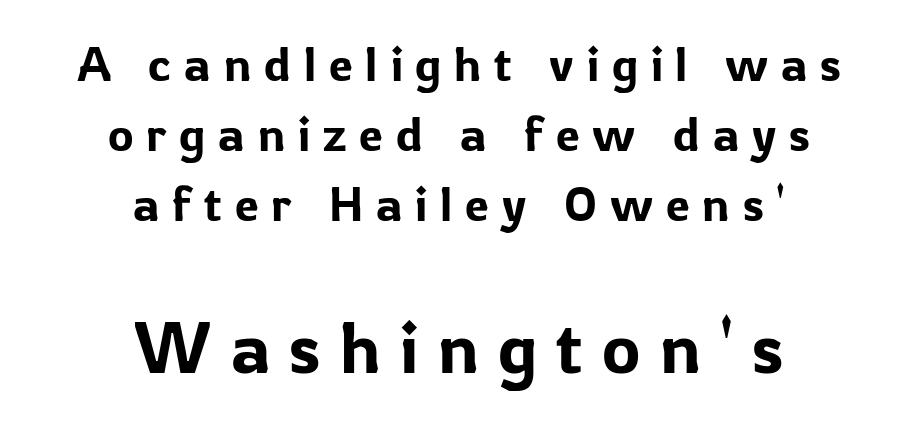
{"serif": "no", "italic": "no", "width": "normal", "stroke_contrast": "low", "x_height": "medium", "monospaced": "no", "underline": "no", "align": "center", "line_spacing": "normal", "line_spacing_ratio": 1.46, "letter_spacing": "wide", "letter_spacing_em": 0.27, "larger_block": "second", "size_ratio": 1.5, "glyph_px": 72}
